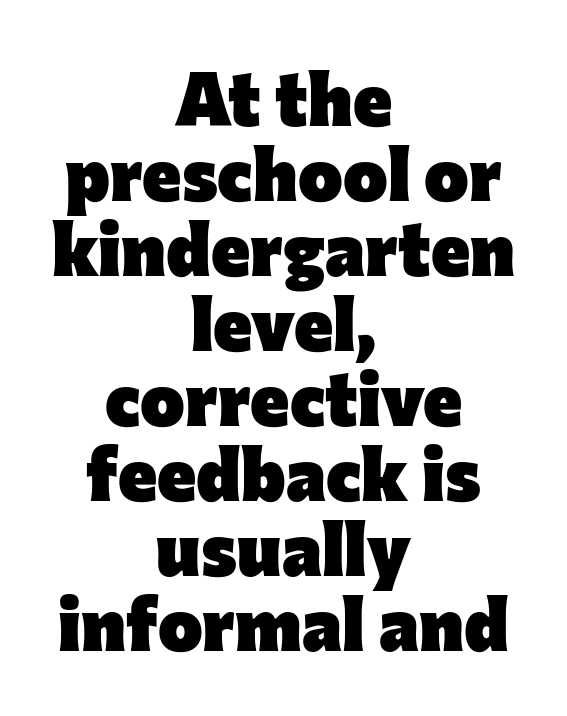
The words here are not underlined. Neither beginnings nor endings align; midpoints do. The vertical gap from one line to the next is small. What stands out about the letter spacing? Nothing — it is the standard amount. The font's upright variant was chosen for this text.
